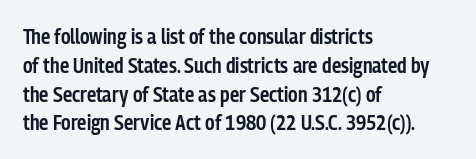
Q: Is the text bold? A: Semi-bold.
Q: Is the text italic (slanted)? A: No, it is upright.
Q: Is the text underlined? A: No.
Q: How is the paragraph aligned? A: Left-aligned.
Q: Is the spacing between letters normal or unusually wide? A: Normal.
Q: Is the spacing between lines tight, normal or loose? A: Normal.
